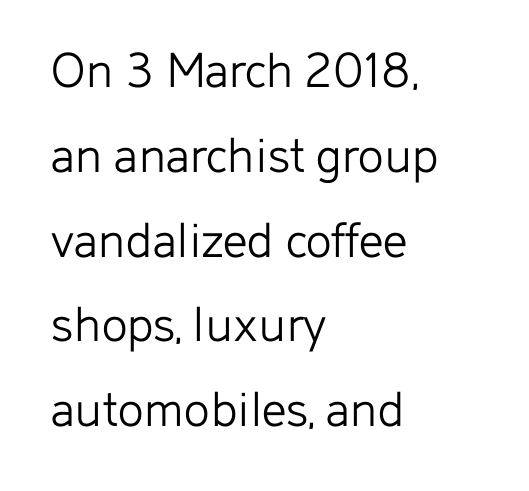
Underlining? Definitely not there. No chunkiness to these letters — they're not bold. This block has exactly the height ordinary leading produces. The rendering anchors every line to the left-hand side. Is this a fixed-width face? No — the glyphs have proportional, varying widths.
